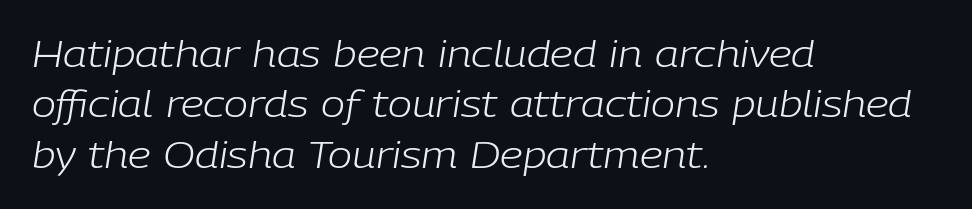
{"italic": "yes", "lean": "right", "slant_degrees": 9, "bold": "no", "weight": "light", "width": "normal", "stroke_contrast": "low", "x_height": "medium", "monospaced": "no", "underline": "no", "align": "left", "line_spacing": "normal", "line_spacing_ratio": 1.4, "letter_spacing": "normal", "letter_spacing_em": 0.0, "glyph_px": 36}
